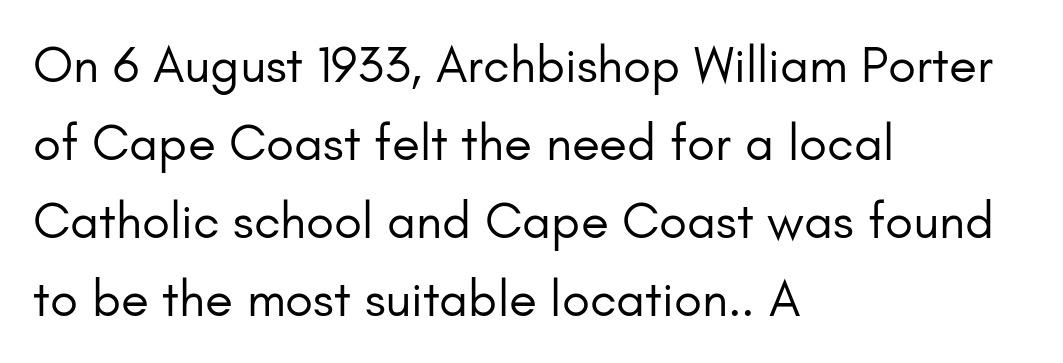
{"serif": "no", "italic": "no", "bold": "no", "weight": "regular", "width": "normal", "stroke_contrast": "low", "x_height": "small", "monospaced": "no", "underline": "no", "align": "left", "line_spacing": "normal", "line_spacing_ratio": 1.53, "letter_spacing": "normal", "letter_spacing_em": 0.0, "glyph_px": 51}
